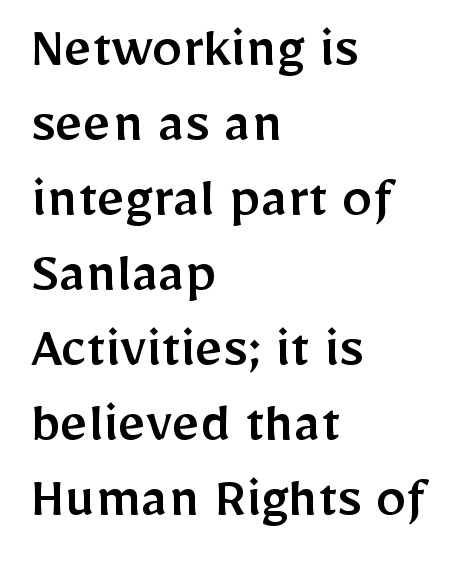
Does the type have serifs? No, each stem ends abruptly. Words float on clear page, feet unadorned. Spacing verdict: proportional, widths tailored to each character. Ordinary non-slanted type is in use. The setting favours the left margin, as ordinary paragraphs usually do.
